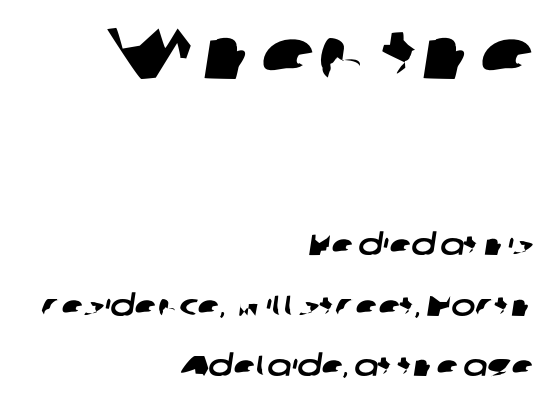
{"serif": "no", "width": "wide", "stroke_contrast": "low", "x_height": "medium", "monospaced": "no", "underline": "no", "align": "right", "line_spacing": "loose", "line_spacing_ratio": 2.08, "letter_spacing": "normal", "letter_spacing_em": 0.0, "larger_block": "first", "size_ratio": 2.52, "glyph_px": 73}
